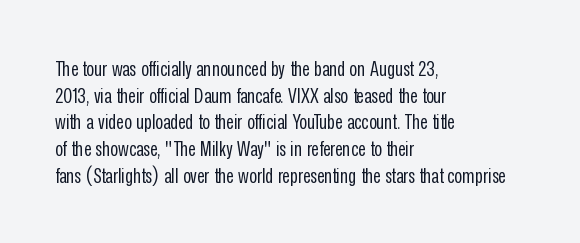
The image shows 21 px text type, upright; set left-aligned, normal line spacing (1.27x), normal letter spacing, not underlined.
